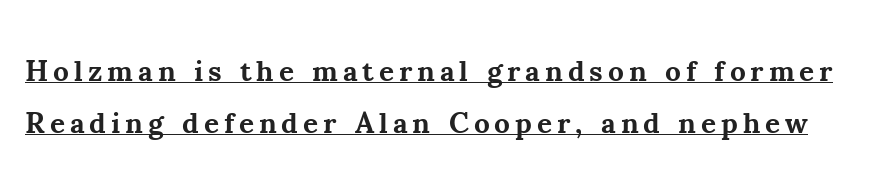
{"serif": "yes", "italic": "no", "bold": "yes", "weight": "bold", "width": "normal", "stroke_contrast": "medium", "x_height": "small", "monospaced": "no", "underline": "yes", "line_spacing_ratio": 1.78, "glyph_px": 29}
